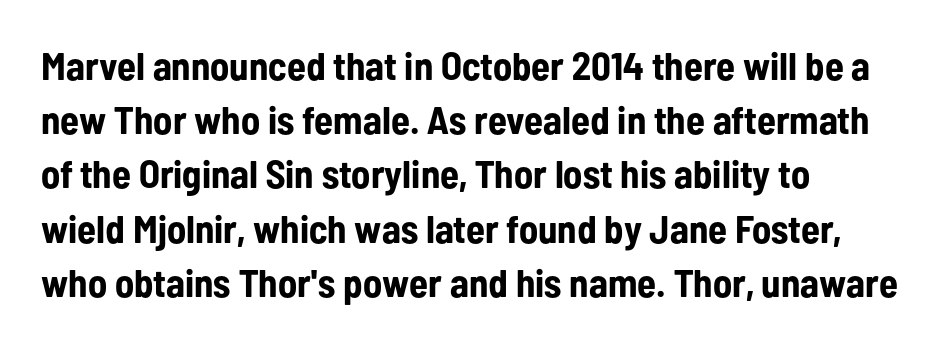
Character widths vary here, with narrow letters taking less room than wide ones. The passage shown stacks its lines at a standard gap. A classic flush-left, rag-right setting is used for this passage. Decoration check: the copy has no underline. No extra tracking has been applied to these lines. Is this a sans? Yes — the strokes have no serifs.
